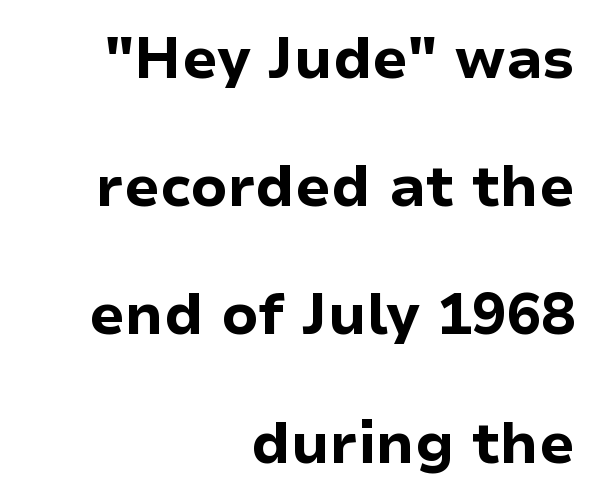
You could fit nearly another row in the gap between these rows. This sample uses an upright cut, with every glyph sitting square on the baseline. The foot of each line stays bare and open. Line endings align vertically; line beginnings do not.
